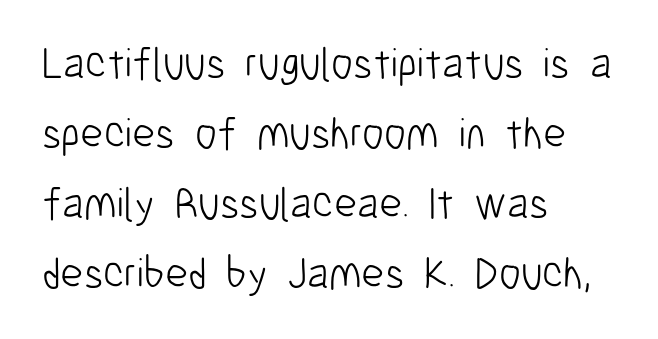
{"serif": "no", "italic": "no", "bold": "no", "weight": "light", "width": "condensed", "stroke_contrast": "low", "x_height": "medium", "monospaced": "no", "underline": "no", "align": "left", "line_spacing": "normal", "line_spacing_ratio": 1.59, "letter_spacing": "normal", "letter_spacing_em": 0.0, "glyph_px": 44}
